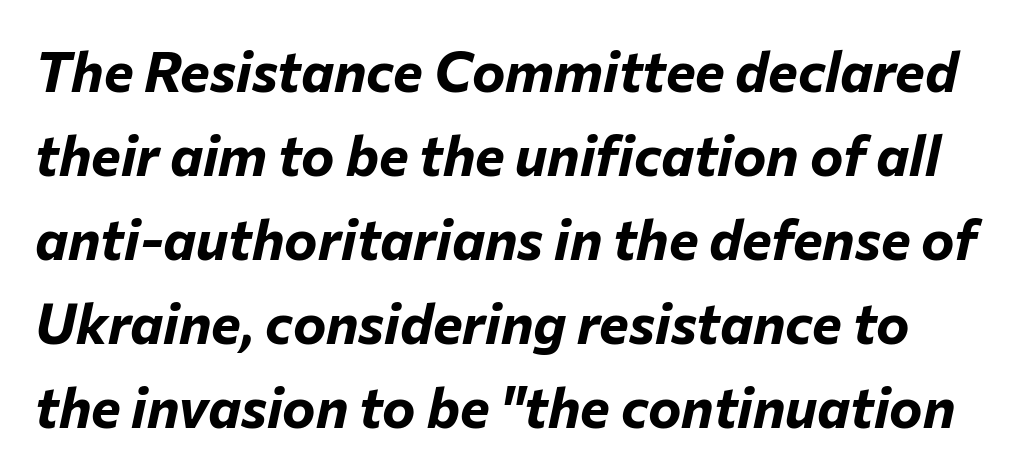
This sample keeps an unexceptional amount of space between lines. Strokes here are thick enough to call this a true bold. Underline: absent. The letters sit at their default tracking, neither squeezed nor spread.
